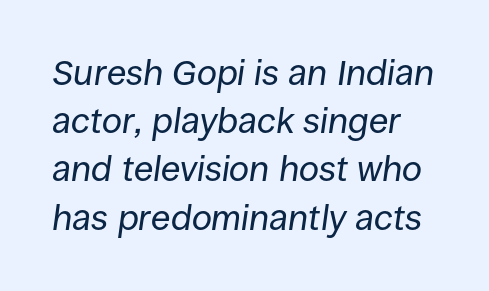
These lines are rendered in a variable-pitch font. Looking at the ascenders, they clearly lean. Line spacing here is normal. The specimen omits any rule beneath the text block's lines. Letter spacing: default.
